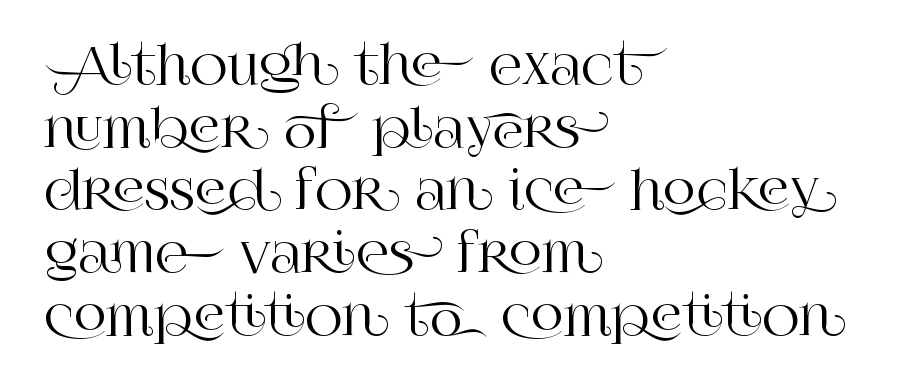
These lines are rendered in a variable-pitch font. Underlining? Definitely not there. No italicization has been applied; the sample stays upright. The lines in this sample share a left origin and differ only in where they stop. Look at the bottom of the vertical strokes: they flare into serifs here. Standard letterfit; no display-style spreading of the glyphs.
